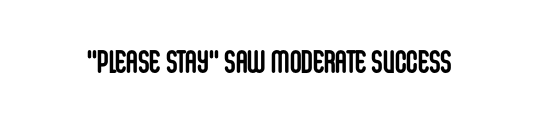
Q: Is the text bold? A: Yes.
Q: Is the text italic (slanted)? A: No, it is upright.
Q: Is the typeface a serif or a sans-serif typeface? A: Sans-serif.
Q: Is the text underlined? A: No.
Q: Is the spacing between letters normal or unusually wide? A: Normal.
Q: Width (condensed, normal, or wide)? A: Condensed.
Q: Stroke contrast? A: Low.
Q: x-height? A: Large.
Q: Monospaced? A: No.
